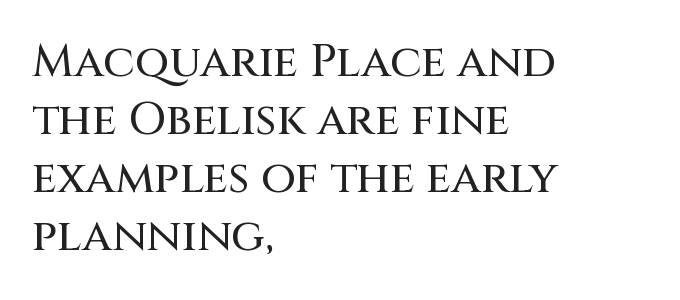
The paragraph has a hard left edge and a soft right edge. What kind of face is this? One without serifs — a sans. Tracking here is standard; glyphs follow each other at the usual distance. No italicization has been applied; the sample stays upright. Note the varied advance widths — an 'i' is clearly narrower than an 'm'. The words here are not underlined.
